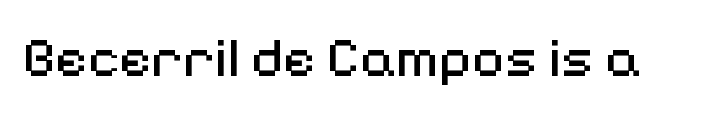
{"serif": "no", "italic": "no", "bold": "no", "weight": "regular", "width": "normal", "stroke_contrast": "medium", "x_height": "medium", "monospaced": "no", "underline": "no", "letter_spacing": "normal", "letter_spacing_em": 0.0, "glyph_px": 56}
